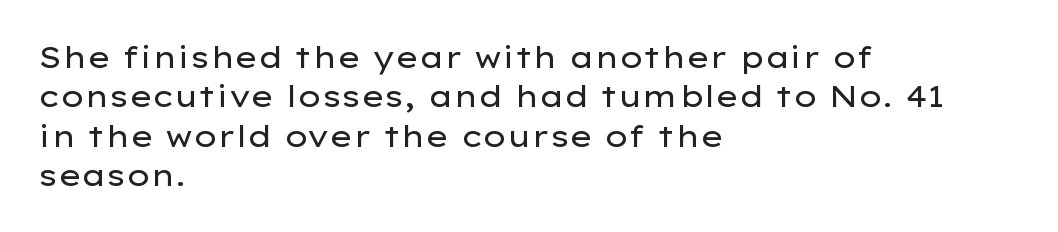
The image shows 30 px regular-weight, wide sans-serif type, upright; set left-aligned, normal line spacing (1.31x), normal letter spacing, not underlined; low stroke contrast and a medium x-height.
